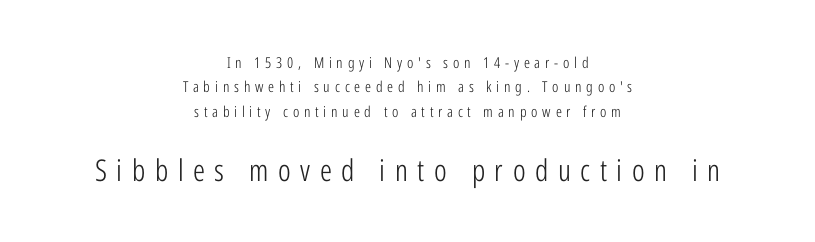
The axis of the letterforms is exactly vertical. These lines sit exactly where default settings would place them. Is this a fixed-width face? No — the glyphs have proportional, varying widths. The letters look calm and open, with moderate or lighter stems. Reading down the block, each line starts at a different indent, mirrored at its end.
